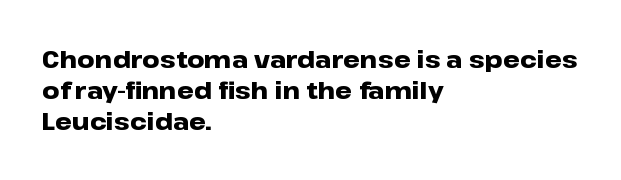
{"italic": "no", "bold": "yes", "underline": "no", "align": "left", "line_spacing": "normal", "line_spacing_ratio": 1.3, "letter_spacing": "normal", "letter_spacing_em": 0.0, "glyph_px": 24}
